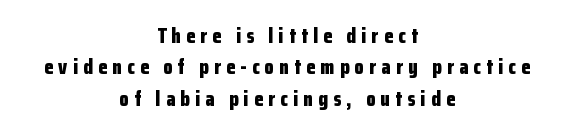
The image shows 21 px bold type, upright; set centered, normal line spacing (1.5x), unusually wide letter spacing (+0.25 em), not underlined.
